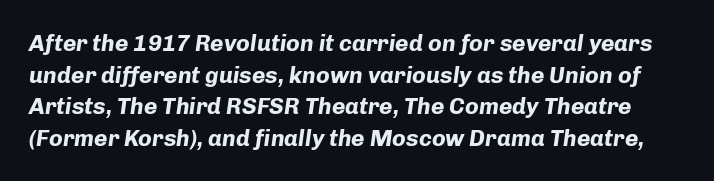
{"italic": "yes", "lean": "right", "slant_degrees": 8, "bold": "yes", "underline": "no", "line_spacing": "normal", "line_spacing_ratio": 1.37, "letter_spacing": "normal", "letter_spacing_em": 0.0, "glyph_px": 23}
